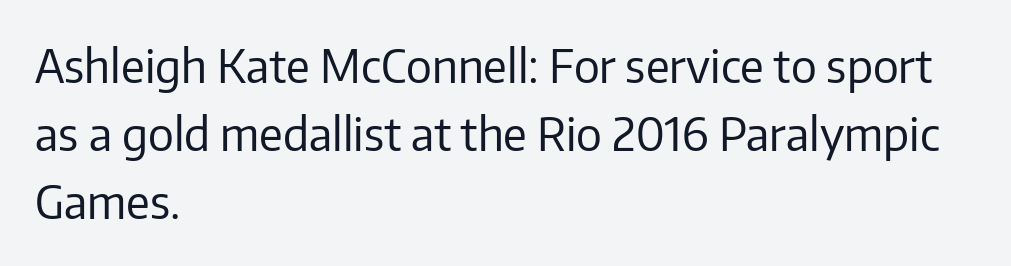
{"serif": "no", "italic": "no", "bold": "no", "weight": "regular", "width": "normal", "stroke_contrast": "low", "x_height": "medium", "monospaced": "no", "underline": "no", "align": "left", "line_spacing": "normal", "line_spacing_ratio": 1.48, "letter_spacing": "normal", "letter_spacing_em": 0.0, "glyph_px": 46}
